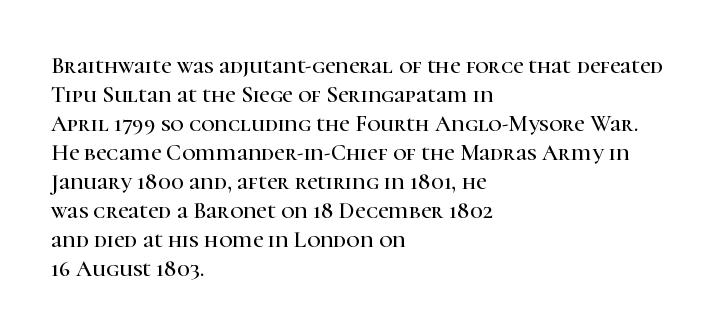
{"italic": "no", "underline": "no", "align": "left", "line_spacing": "normal", "line_spacing_ratio": 1.26, "letter_spacing": "normal", "letter_spacing_em": 0.0, "glyph_px": 23}
